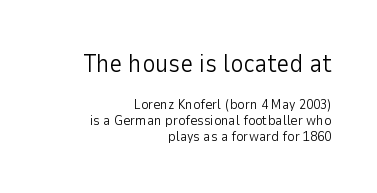
The image shows 25 px text type, upright; set right-aligned, tight line spacing (1.14x), normal letter spacing, not underlined; the first (top) block is 1.79x larger.
